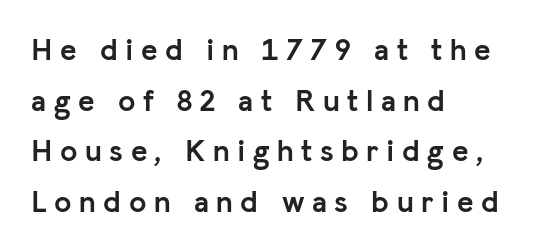
{"serif": "no", "italic": "no", "bold": "yes", "weight": "semibold", "width": "normal", "stroke_contrast": "low", "x_height": "medium", "monospaced": "no", "underline": "no", "align": "left", "line_spacing": "normal", "line_spacing_ratio": 1.63, "letter_spacing": "wide", "letter_spacing_em": 0.24, "glyph_px": 31}
